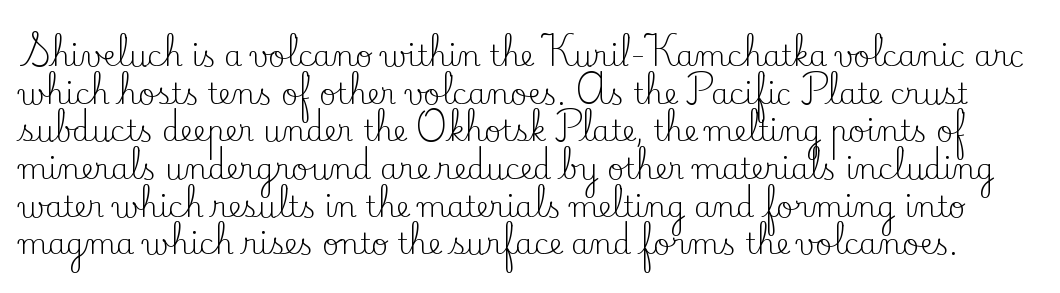
Lines of text with bare space underneath. A normal amount of white space separates one row of letters from the next. Does the lettering tilt? It doesn't — this is upright. Is this a heavy cut? Hardly; it is regular or lighter. You could call the tracking neutral — neither tight nor loose. Note the varied advance widths — an 'i' is clearly narrower than an 'm'.
